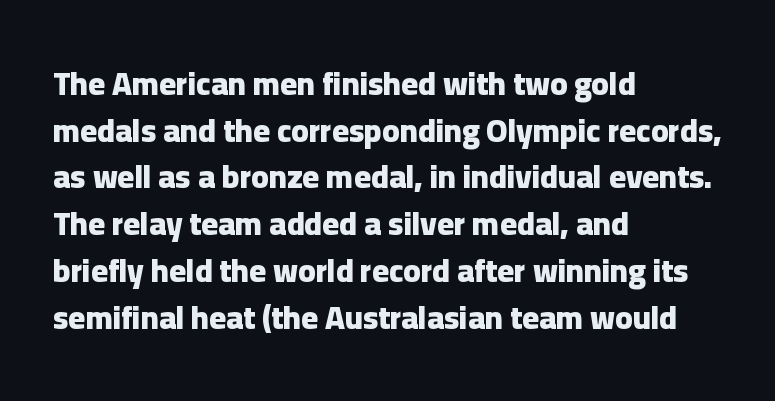
The image shows 32 px heavy sans-serif type, upright; set left-aligned, normal line spacing (1.46x), normal letter spacing, not underlined; low stroke contrast and a medium x-height.
